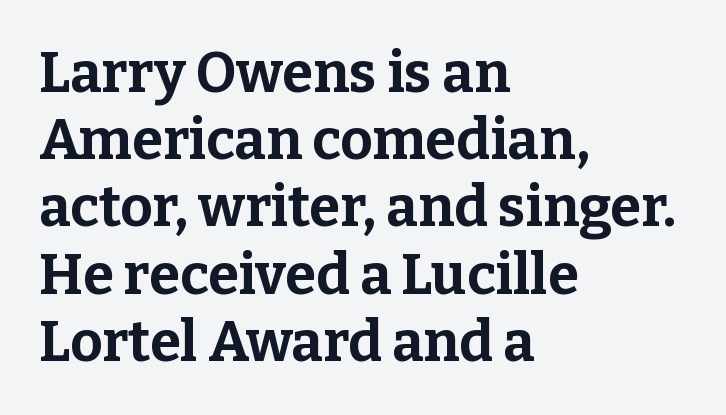
{"serif": "yes", "italic": "no", "bold": "yes", "weight": "bold", "width": "normal", "stroke_contrast": "low", "x_height": "medium", "monospaced": "no", "underline": "no", "align": "left", "line_spacing_ratio": 1.2, "letter_spacing": "normal", "letter_spacing_em": 0.0, "glyph_px": 56}
